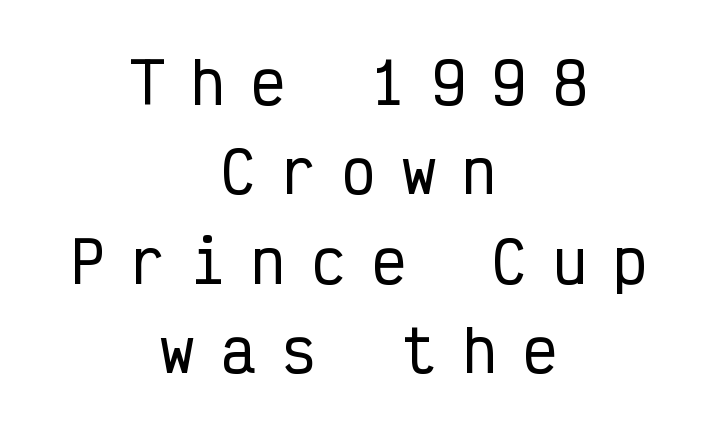
{"serif": "no", "italic": "no", "width": "condensed", "stroke_contrast": "low", "x_height": "medium", "monospaced": "yes", "underline": "no", "align": "center", "line_spacing": "normal", "line_spacing_ratio": 1.57, "letter_spacing": "wide", "letter_spacing_em": 0.46, "glyph_px": 57}
